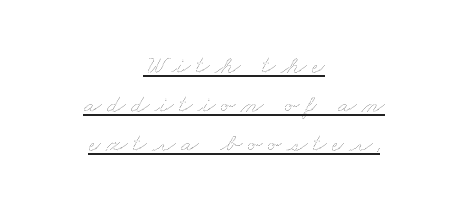
The image shows 26 px text type; set centered, normal line spacing (1.5x), unusually wide letter spacing (+0.22 em), underlined.
